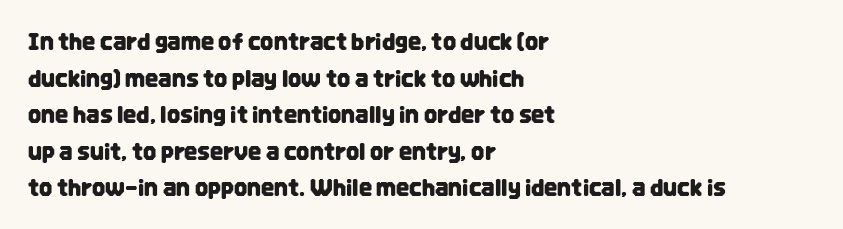
The image shows 23 px text type, upright; set left-aligned, normal line spacing (1.59x), normal letter spacing, not underlined.
